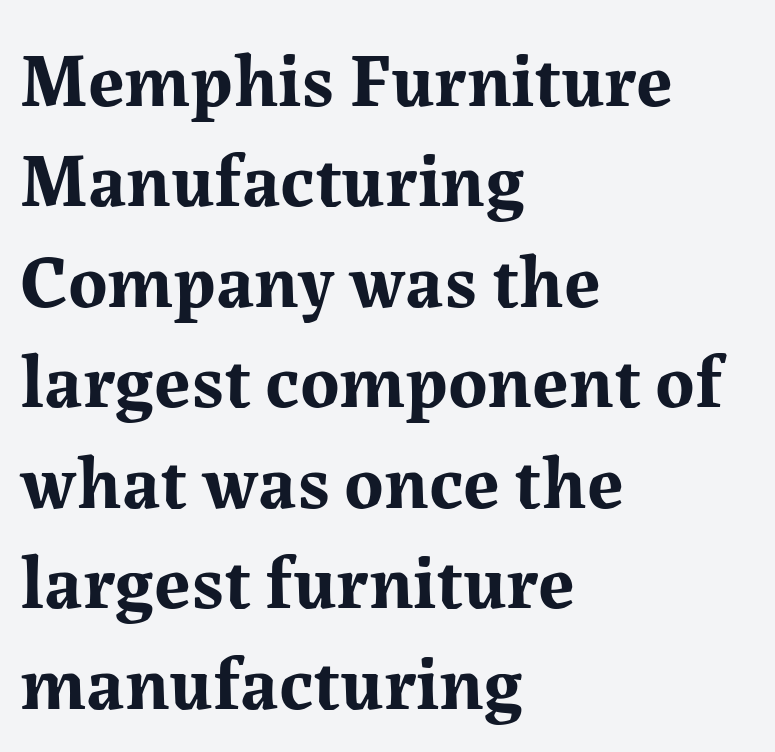
Q: Is the text bold? A: Yes.
Q: Is the text italic (slanted)? A: No, it is upright.
Q: Is the typeface a serif or a sans-serif typeface? A: Serif.
Q: Is the text underlined? A: No.
Q: How is the paragraph aligned? A: Left-aligned.
Q: Is the spacing between letters normal or unusually wide? A: Normal.
Q: Is the spacing between lines tight, normal or loose? A: Normal.
Q: Width (condensed, normal, or wide)? A: Normal.
Q: Stroke contrast? A: Medium.
Q: x-height? A: Medium.
Q: Monospaced? A: No.
